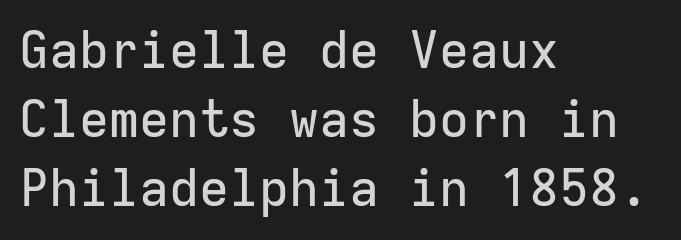
Q: Is the text italic (slanted)? A: No, it is upright.
Q: Is the typeface a serif or a sans-serif typeface? A: Sans-serif.
Q: Is the text underlined? A: No.
Q: How is the paragraph aligned? A: Left-aligned.
Q: Is the spacing between letters normal or unusually wide? A: Normal.
Q: Is the spacing between lines tight, normal or loose? A: Normal.
Q: Width (condensed, normal, or wide)? A: Normal.
Q: Stroke contrast? A: Low.
Q: x-height? A: Medium.
Q: Monospaced? A: Yes.
